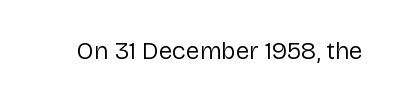
The rendering keeps characters at their native spacing. The font sits on the lighter half of the weight spectrum, regular included. Quick note: underline off. Is there any slant? The stems are plumb.
